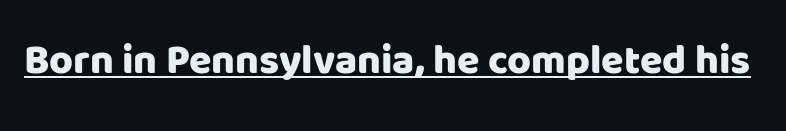
Q: Is the text italic (slanted)? A: No, it is upright.
Q: Is the typeface a serif or a sans-serif typeface? A: Sans-serif.
Q: Is the text underlined? A: Yes.
Q: Is the spacing between letters normal or unusually wide? A: Normal.
Q: Width (condensed, normal, or wide)? A: Normal.
Q: Stroke contrast? A: Low.
Q: x-height? A: Large.
Q: Monospaced? A: No.
